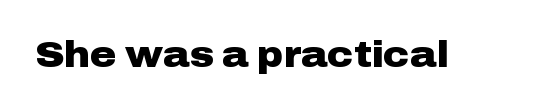
Q: Is the text bold? A: Yes.
Q: Is the text italic (slanted)? A: No, it is upright.
Q: Is the typeface a serif or a sans-serif typeface? A: Sans-serif.
Q: Is the text underlined? A: No.
Q: Is the spacing between letters normal or unusually wide? A: Normal.
Q: Width (condensed, normal, or wide)? A: Wide.
Q: Stroke contrast? A: Low.
Q: x-height? A: Medium.
Q: Monospaced? A: No.
